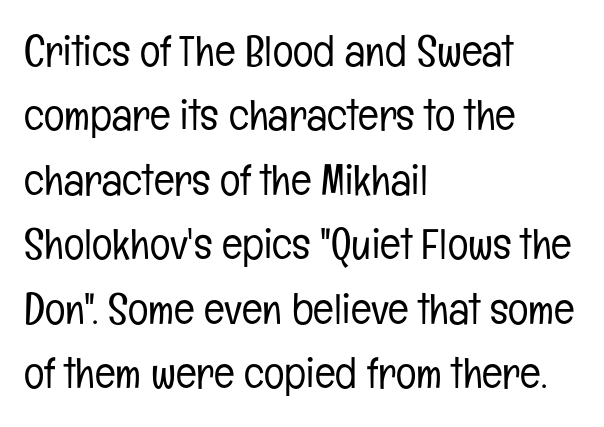
{"serif": "no", "italic": "no", "bold": "no", "weight": "light", "width": "condensed", "stroke_contrast": "low", "x_height": "medium", "monospaced": "no", "underline": "no", "align": "left", "line_spacing": "normal", "line_spacing_ratio": 1.5, "letter_spacing": "normal", "letter_spacing_em": 0.0, "glyph_px": 43}
